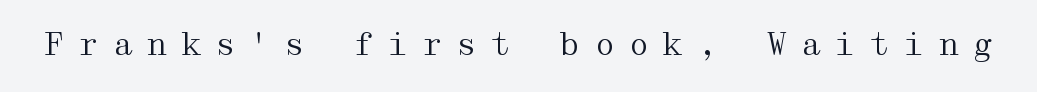
The image shows 31 px regular-weight, wide serif type, upright; set unusually wide letter spacing (+0.41 em), not underlined; medium stroke contrast and a medium x-height.
